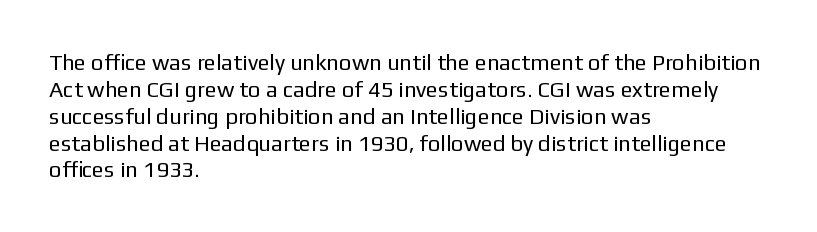
The image shows 22 px text type, upright; set left-aligned, line spacing 1.22x, normal letter spacing, not underlined.
